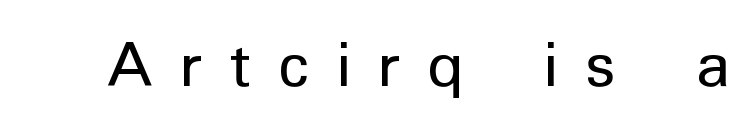
The image shows 70 px regular-weight sans-serif type, upright; set unusually wide letter spacing (+0.39 em), not underlined; low stroke contrast and a medium x-height.
